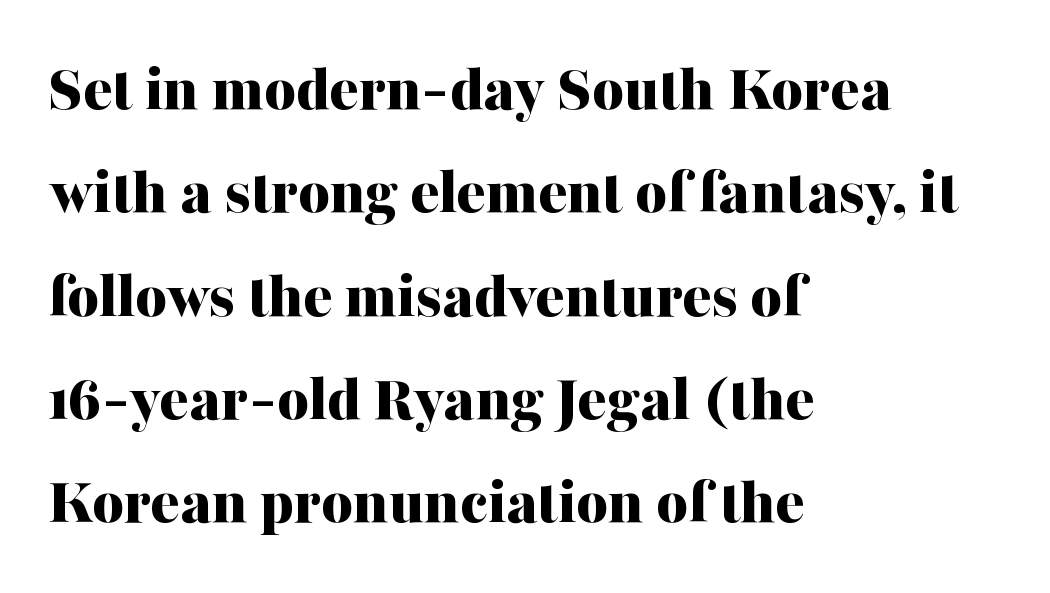
The image shows 68 px bold serif type, upright; set left-aligned, normal line spacing (1.52x), normal letter spacing, not underlined; medium stroke contrast and a medium x-height.
